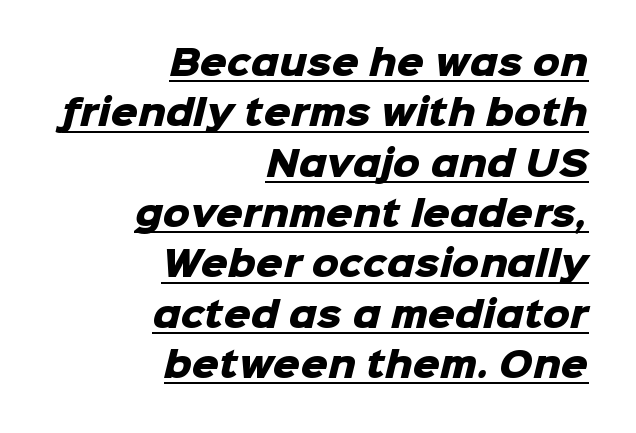
Q: Is the text bold? A: Yes.
Q: Is the typeface a serif or a sans-serif typeface? A: Sans-serif.
Q: Is the text underlined? A: Yes.
Q: How is the paragraph aligned? A: Right-aligned.
Q: Is the spacing between letters normal or unusually wide? A: Normal.
Q: Is the spacing between lines tight, normal or loose? A: Normal.
Q: Width (condensed, normal, or wide)? A: Normal.
Q: Stroke contrast? A: Low.
Q: x-height? A: Medium.
Q: Monospaced? A: No.
